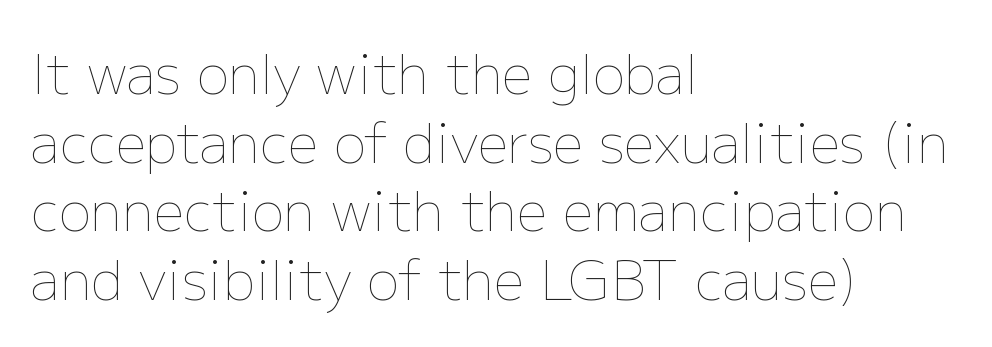
{"italic": "no", "bold": "no", "weight": "thin", "width": "normal", "stroke_contrast": "low", "x_height": "medium", "monospaced": "no", "underline": "no", "align": "left", "line_spacing": "normal", "line_spacing_ratio": 1.27, "letter_spacing": "normal", "letter_spacing_em": 0.0, "glyph_px": 54}
